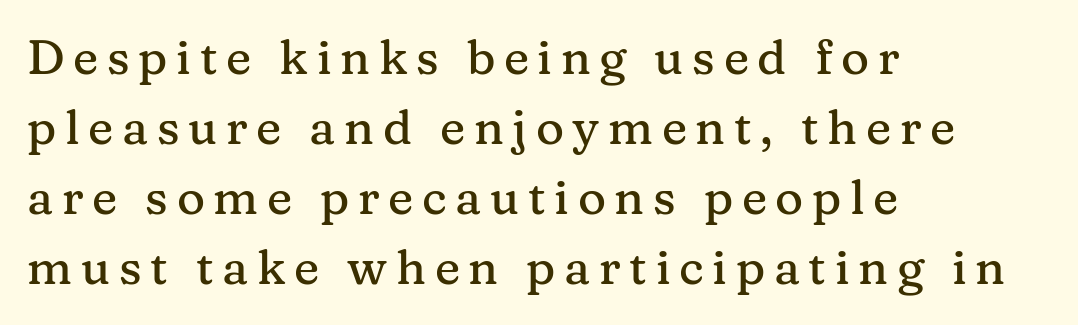
{"serif": "yes", "italic": "no", "width": "normal", "stroke_contrast": "medium", "x_height": "medium", "monospaced": "no", "underline": "no", "align": "left", "line_spacing": "normal", "line_spacing_ratio": 1.46, "glyph_px": 48}
